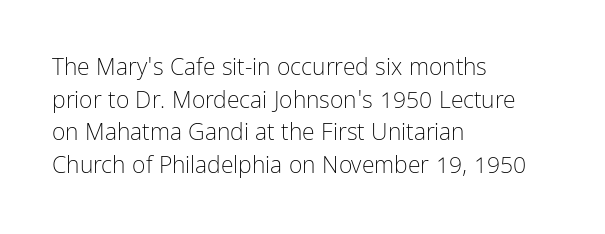
The image shows 23 px text type, upright; set left-aligned, normal line spacing (1.42x), normal letter spacing, not underlined.
